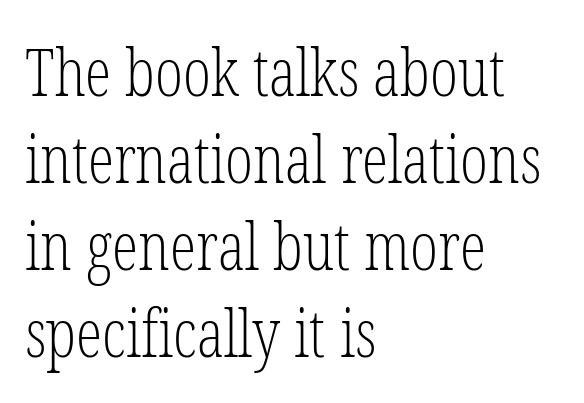
The image shows 66 px light, condensed serif type, upright; set left-aligned, normal line spacing (1.32x), normal letter spacing, not underlined; low stroke contrast and a medium x-height.
